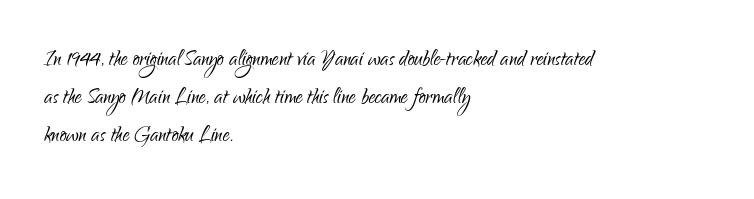
{"bold": "no", "underline": "no", "align": "left", "line_spacing": "normal", "line_spacing_ratio": 1.4, "letter_spacing": "normal", "letter_spacing_em": 0.0, "glyph_px": 27}
